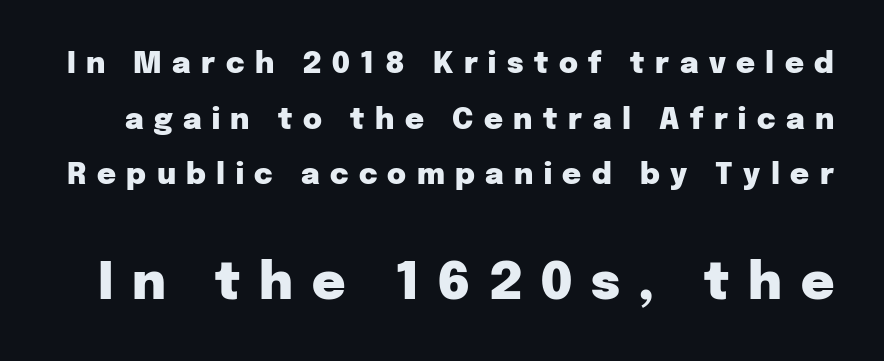
The image shows 51 px heavy sans-serif type, upright; set loose line spacing (1.92x), unusually wide letter spacing (+0.36 em), not underlined; the second (bottom) block is 1.76x larger; low stroke contrast and a medium x-height.
